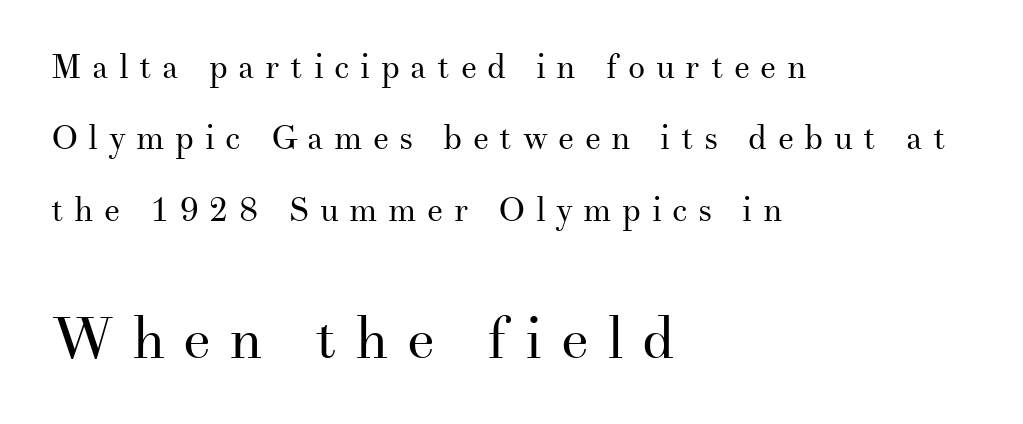
Q: Is the text bold? A: No.
Q: Is the text italic (slanted)? A: No, it is upright.
Q: Is the typeface a serif or a sans-serif typeface? A: Serif.
Q: Is the text underlined? A: No.
Q: How is the paragraph aligned? A: Left-aligned.
Q: Is the spacing between letters normal or unusually wide? A: Unusually wide.
Q: Is the spacing between lines tight, normal or loose? A: Loose.
Q: Which block of text is set in a larger size, the first (top) or the second (bottom)? A: The second (bottom) one.
Q: Width (condensed, normal, or wide)? A: Normal.
Q: Stroke contrast? A: Medium.
Q: x-height? A: Small.
Q: Monospaced? A: No.
